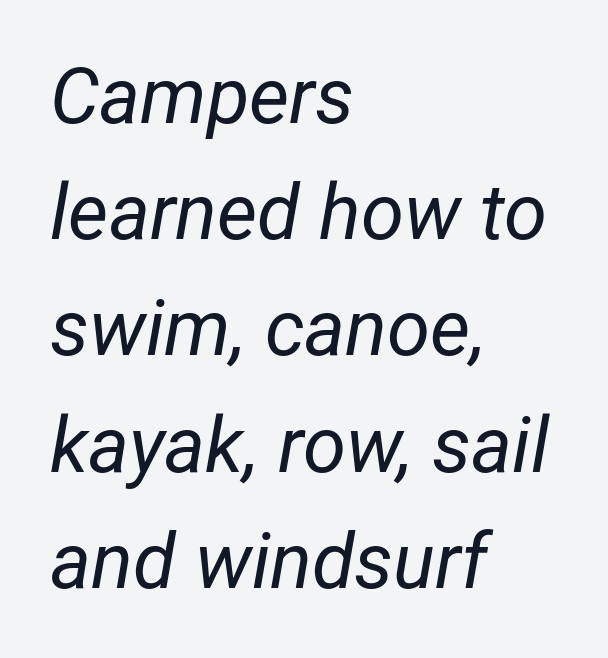
The image shows 78 px regular-weight, condensed type, italic (leaning right); set left-aligned, normal line spacing (1.49x), normal letter spacing, not underlined; low stroke contrast and a medium x-height.
